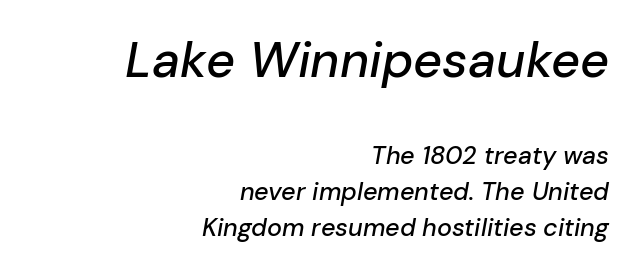
{"italic": "yes", "lean": "right", "slant_degrees": 10, "width": "normal", "stroke_contrast": "low", "x_height": "medium", "monospaced": "no", "underline": "no", "align": "right", "line_spacing": "normal", "line_spacing_ratio": 1.44, "letter_spacing": "normal", "letter_spacing_em": 0.0, "larger_block": "first", "size_ratio": 2.0, "glyph_px": 50}
